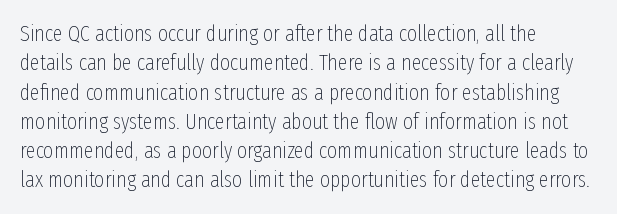
Q: Is the text bold? A: No.
Q: Is the text italic (slanted)? A: No, it is upright.
Q: Is the text underlined? A: No.
Q: How is the paragraph aligned? A: Left-aligned.
Q: Is the spacing between letters normal or unusually wide? A: Normal.
Q: Is the spacing between lines tight, normal or loose? A: Normal.
